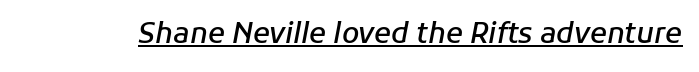
Q: Is the text bold? A: Semi-bold.
Q: Is the text italic (slanted)? A: Yes, it leans right by about 11 degrees.
Q: Is the text underlined? A: Yes.
Q: Is the spacing between letters normal or unusually wide? A: Normal.
Q: Width (condensed, normal, or wide)? A: Normal.
Q: Stroke contrast? A: Low.
Q: x-height? A: Medium.
Q: Monospaced? A: No.
